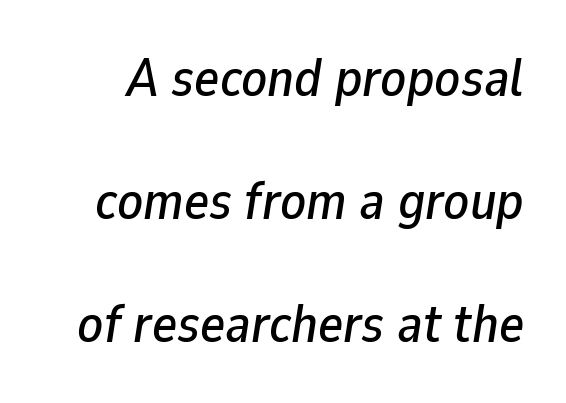
Do the characters align in a grid? No, the font is proportional. There's an unmistakable incline to the writing here. These lines keep a tight, regular rhythm from letter to letter. Each row of text sits above clean, open space.
